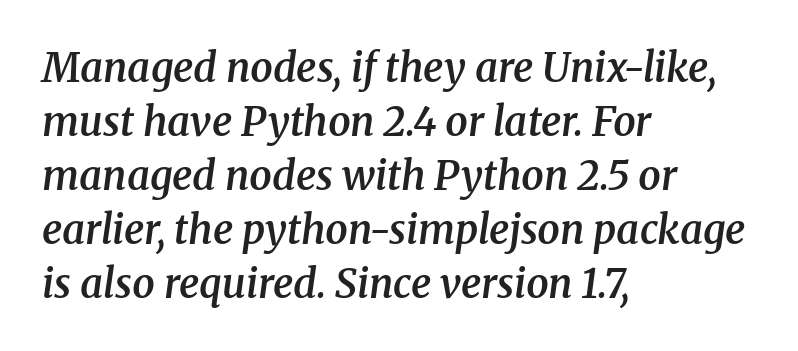
Q: Is the text bold? A: Semi-bold.
Q: Is the text italic (slanted)? A: Yes, it leans right by about 8 degrees.
Q: Is the typeface a serif or a sans-serif typeface? A: Serif.
Q: Is the text underlined? A: No.
Q: How is the paragraph aligned? A: Left-aligned.
Q: Is the spacing between letters normal or unusually wide? A: Normal.
Q: Is the spacing between lines tight, normal or loose? A: Normal.
Q: Width (condensed, normal, or wide)? A: Normal.
Q: Stroke contrast? A: Medium.
Q: x-height? A: Medium.
Q: Monospaced? A: No.
